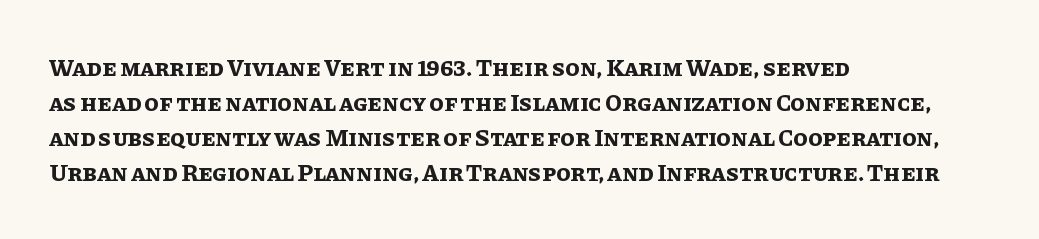
A classic flush-left, rag-right setting is used for this passage. The strokes are fattened all the way to bold. Plain, unruled lines of type. Tracking value appears to be zero — textbook default spacing.
